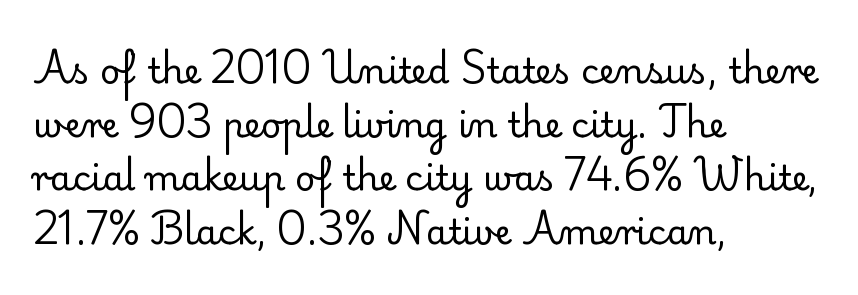
{"serif": "yes", "italic": "no", "bold": "no", "weight": "regular", "width": "normal", "stroke_contrast": "low", "x_height": "small", "monospaced": "no", "underline": "no", "align": "left", "line_spacing": "normal", "line_spacing_ratio": 1.53, "letter_spacing": "normal", "letter_spacing_em": 0.0, "glyph_px": 35}
